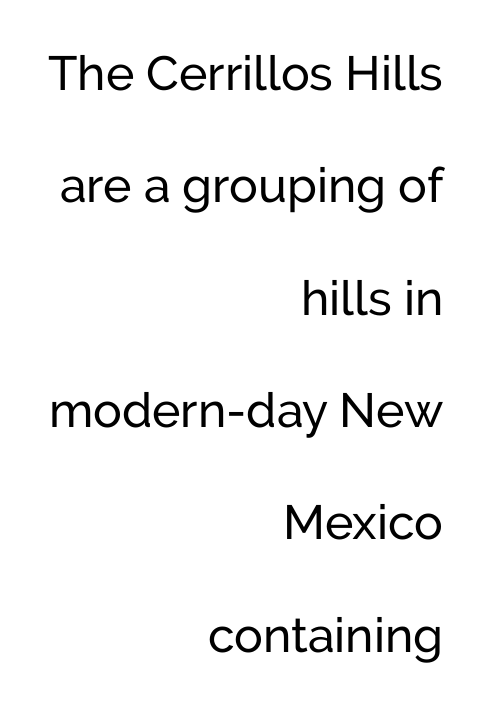
Q: Is the text italic (slanted)? A: No, it is upright.
Q: Is the typeface a serif or a sans-serif typeface? A: Sans-serif.
Q: Is the text underlined? A: No.
Q: How is the paragraph aligned? A: Right-aligned.
Q: Is the spacing between letters normal or unusually wide? A: Normal.
Q: Is the spacing between lines tight, normal or loose? A: Loose.
Q: Width (condensed, normal, or wide)? A: Normal.
Q: Stroke contrast? A: Low.
Q: x-height? A: Medium.
Q: Monospaced? A: No.
